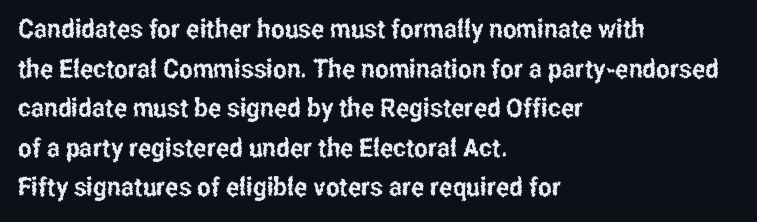
{"italic": "no", "underline": "no", "align": "left", "line_spacing": "normal", "line_spacing_ratio": 1.52, "letter_spacing": "normal", "letter_spacing_em": 0.0, "glyph_px": 26}
